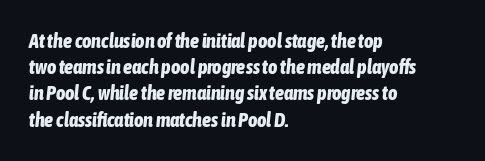
{"italic": "yes", "lean": "right", "slant_degrees": 6, "bold": "yes", "underline": "no", "align": "left", "line_spacing": "normal", "line_spacing_ratio": 1.31, "letter_spacing": "normal", "letter_spacing_em": 0.0, "glyph_px": 20}
